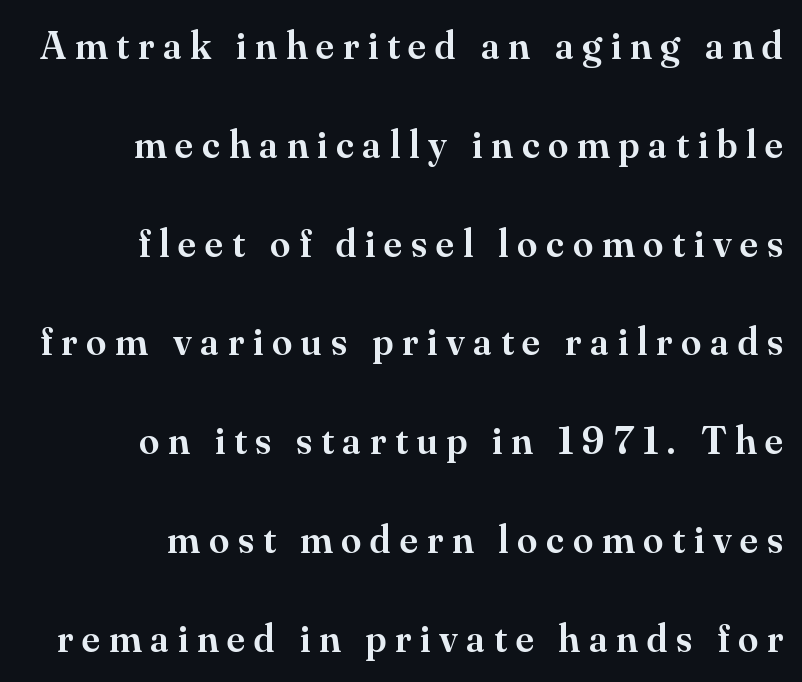
{"serif": "yes", "italic": "no", "bold": "semi", "weight": "semibold", "width": "normal", "stroke_contrast": "medium", "x_height": "small", "monospaced": "no", "underline": "no", "align": "right", "line_spacing": "loose", "line_spacing_ratio": 2.47, "letter_spacing": "wide", "letter_spacing_em": 0.23, "glyph_px": 40}
